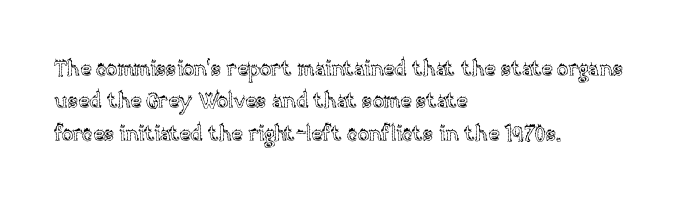
{"italic": "no", "underline": "no", "align": "left", "line_spacing": "normal", "line_spacing_ratio": 1.54, "letter_spacing": "normal", "letter_spacing_em": 0.0, "glyph_px": 21}
